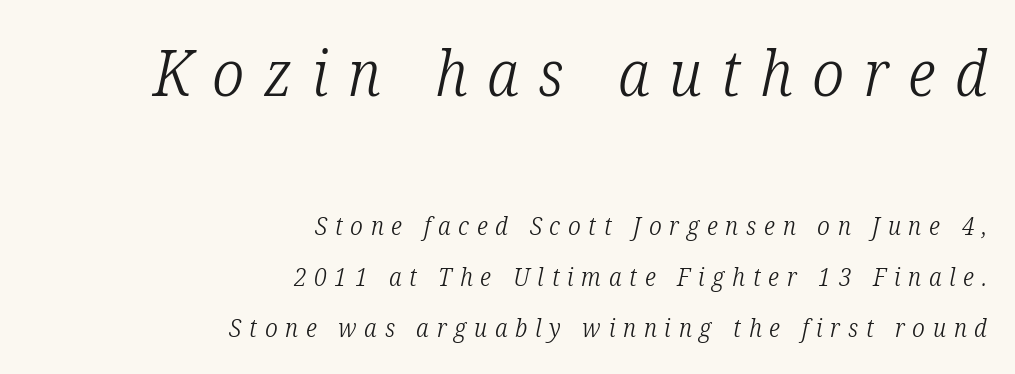
The image shows 63 px light, condensed serif type, italic (leaning right); set right-aligned, loose line spacing (2.05x), unusually wide letter spacing (+0.31 em), not underlined; the first (top) block is 2.52x larger; low stroke contrast and a medium x-height.
